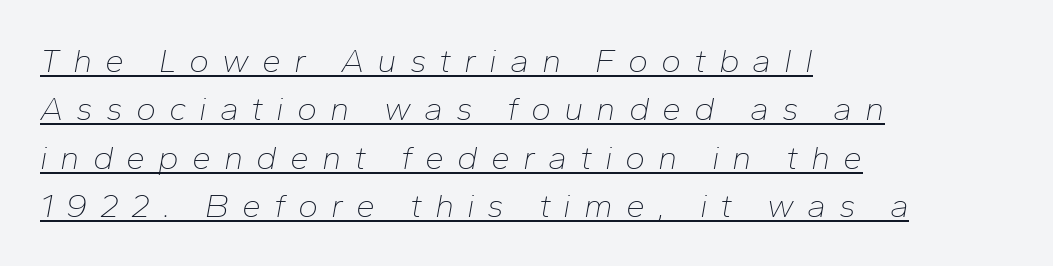
Q: Is the text bold? A: No.
Q: Is the text italic (slanted)? A: Yes, it leans right by about 10 degrees.
Q: Is the text underlined? A: Yes.
Q: How is the paragraph aligned? A: Left-aligned.
Q: Is the spacing between letters normal or unusually wide? A: Unusually wide.
Q: Is the spacing between lines tight, normal or loose? A: Normal.
Q: Width (condensed, normal, or wide)? A: Normal.
Q: Stroke contrast? A: Low.
Q: x-height? A: Medium.
Q: Monospaced? A: No.
